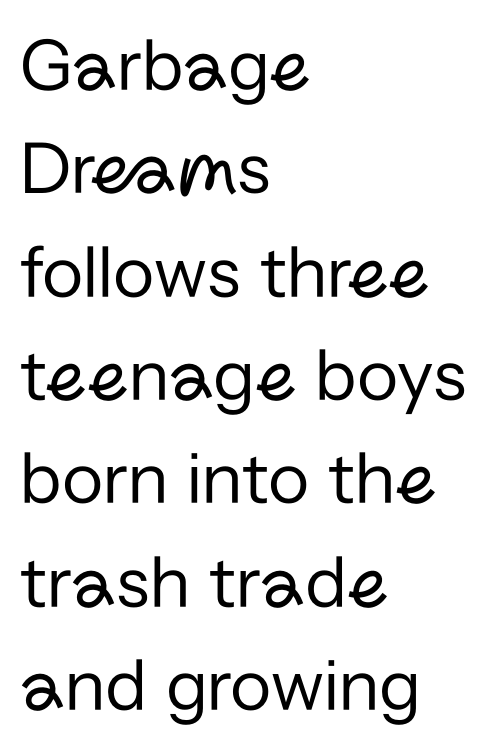
Interline gaps are of average width in this sample. The rendering anchors every line to the left-hand side. Proportional: the letters do not fall into vertical columns. This rendering leaves character spacing at its baseline value. Any mark beneath the type? The region is blank. Stem width sits at or under what a default text font uses.
